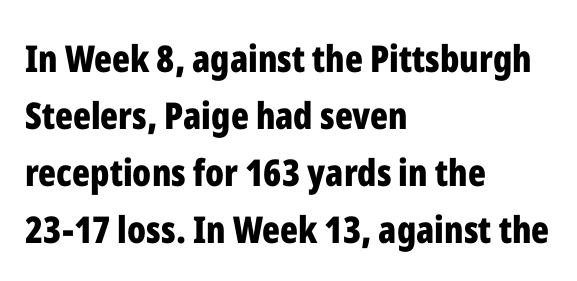
{"serif": "no", "italic": "no", "bold": "yes", "weight": "bold", "width": "condensed", "stroke_contrast": "low", "x_height": "medium", "monospaced": "no", "underline": "no", "align": "left", "line_spacing": "normal", "line_spacing_ratio": 1.54, "letter_spacing": "normal", "letter_spacing_em": 0.0, "glyph_px": 37}
